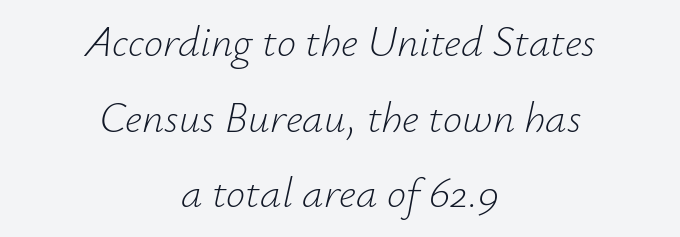
{"italic": "yes", "lean": "right", "slant_degrees": 12, "bold": "no", "weight": "light", "width": "normal", "stroke_contrast": "low", "x_height": "small", "monospaced": "no", "underline": "no", "align": "center", "line_spacing_ratio": 1.76, "letter_spacing": "normal", "letter_spacing_em": 0.0, "glyph_px": 43}
